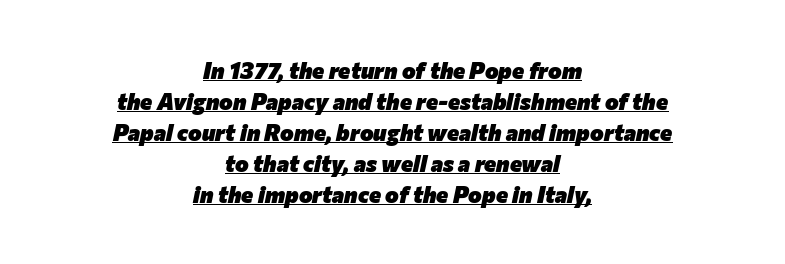
{"italic": "yes", "lean": "right", "slant_degrees": 12, "bold": "yes", "underline": "yes", "align": "center", "line_spacing": "normal", "line_spacing_ratio": 1.35, "letter_spacing": "normal", "letter_spacing_em": 0.0, "glyph_px": 23}
